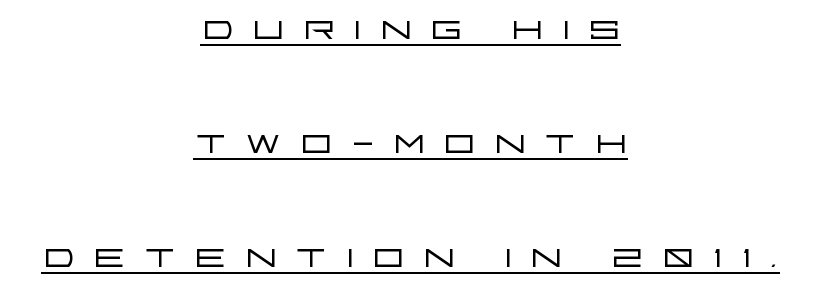
{"serif": "no", "italic": "no", "bold": "no", "weight": "light", "width": "wide", "stroke_contrast": "low", "x_height": "large", "monospaced": "no", "underline": "yes", "align": "center", "line_spacing": "loose", "line_spacing_ratio": 2.28, "letter_spacing": "wide", "letter_spacing_em": 0.34, "glyph_px": 50}
